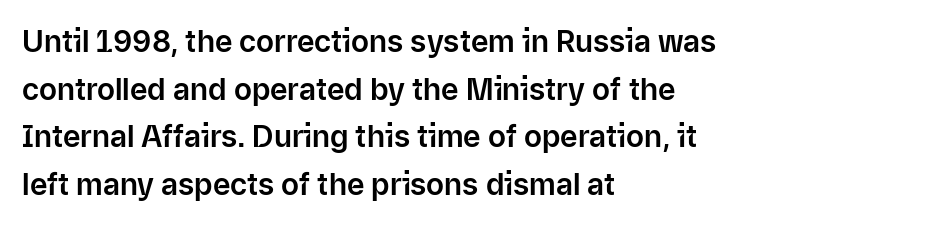
The letterforms sit shoulder to shoulder at normal distance. This is roman type, the default non-slanted kind. Stroke terminals: plain, sans-serif. This block has exactly the height ordinary leading produces. The passage shown is not underscored anywhere. A typesetter would call this proportional, since set widths differ per character.
